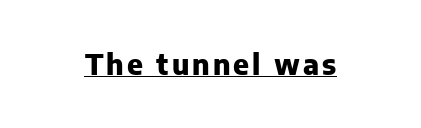
The image shows 28 px heavy sans-serif type, upright; set underlined; low stroke contrast and a medium x-height.
